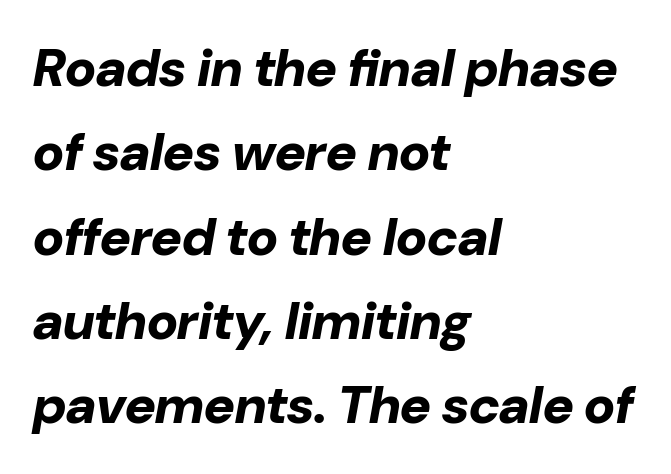
Leftover space on each line is placed entirely after the last word. Varying glyph widths throughout — classic text-font behaviour. Italic: yes, the glyphs are oblique. Observe the ordinary spacing: letters are neighbours, not strangers.
